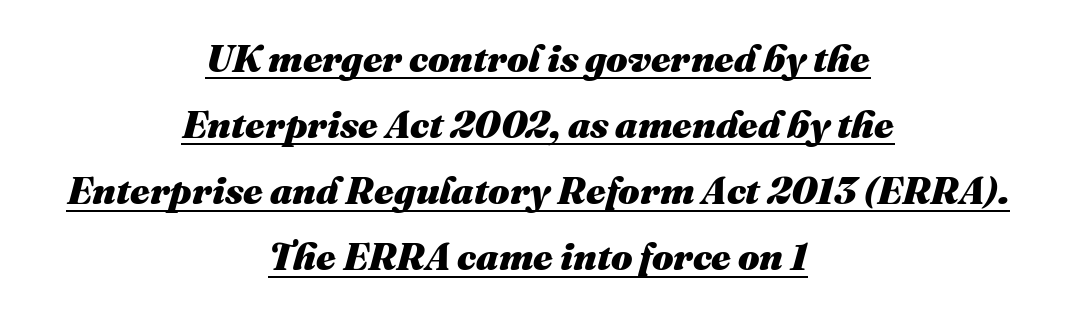
The image shows 38 px heavy type, italic (leaning right); set centered, line spacing 1.74x, normal letter spacing, underlined; medium stroke contrast and a medium x-height.
